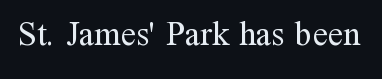
Q: Is the text bold? A: No.
Q: Is the text italic (slanted)? A: No, it is upright.
Q: Is the typeface a serif or a sans-serif typeface? A: Serif.
Q: Is the text underlined? A: No.
Q: Is the spacing between letters normal or unusually wide? A: Normal.
Q: Width (condensed, normal, or wide)? A: Normal.
Q: Stroke contrast? A: Medium.
Q: x-height? A: Medium.
Q: Monospaced? A: No.
